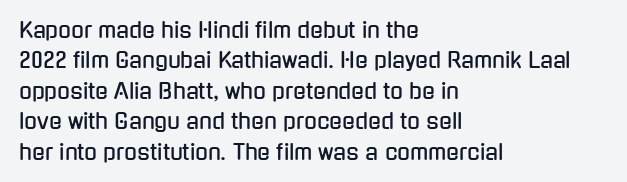
{"italic": "no", "underline": "no", "align": "left", "line_spacing": "normal", "line_spacing_ratio": 1.45, "letter_spacing": "normal", "letter_spacing_em": 0.0, "glyph_px": 21}
